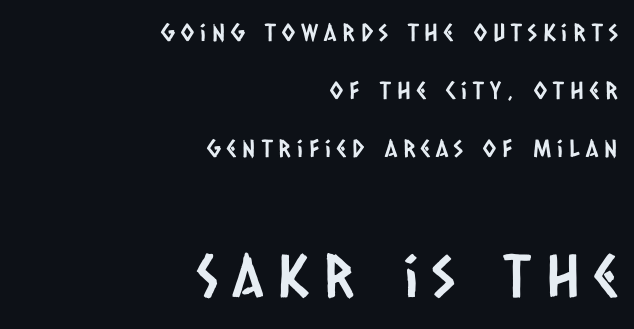
{"serif": "no", "width": "condensed", "stroke_contrast": "low", "x_height": "large", "monospaced": "no", "underline": "no", "align": "right", "line_spacing": "loose", "line_spacing_ratio": 2.42, "letter_spacing": "wide", "letter_spacing_em": 0.25, "larger_block": "second", "size_ratio": 2.46, "glyph_px": 59}
